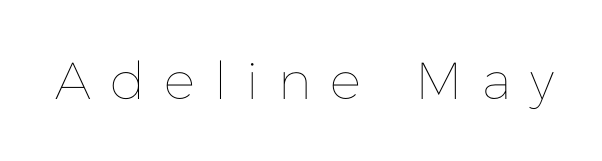
{"italic": "no", "bold": "no", "weight": "thin", "width": "normal", "stroke_contrast": "low", "x_height": "medium", "monospaced": "no", "underline": "no", "letter_spacing": "wide", "letter_spacing_em": 0.37, "glyph_px": 52}
